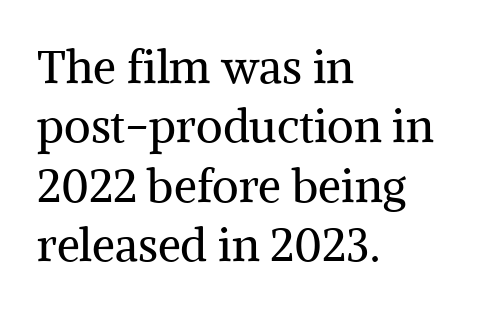
{"serif": "yes", "italic": "no", "bold": "no", "weight": "regular", "width": "normal", "stroke_contrast": "medium", "x_height": "medium", "monospaced": "no", "underline": "no", "align": "left", "line_spacing": "normal", "line_spacing_ratio": 1.29, "letter_spacing": "normal", "letter_spacing_em": 0.0, "glyph_px": 46}
